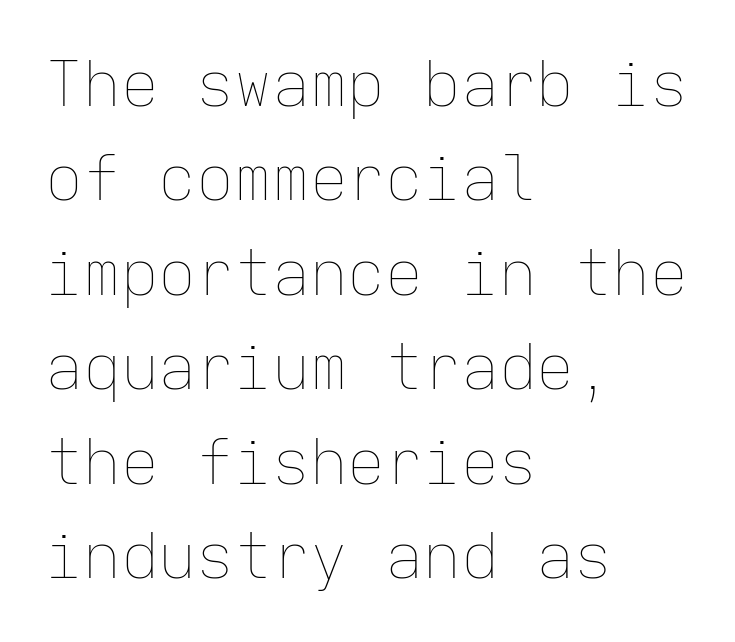
Q: Is the text bold? A: No.
Q: Is the text italic (slanted)? A: No, it is upright.
Q: Is the text underlined? A: No.
Q: How is the paragraph aligned? A: Left-aligned.
Q: Is the spacing between letters normal or unusually wide? A: Normal.
Q: Is the spacing between lines tight, normal or loose? A: Normal.
Q: Width (condensed, normal, or wide)? A: Normal.
Q: Stroke contrast? A: Low.
Q: x-height? A: Medium.
Q: Monospaced? A: Yes.
